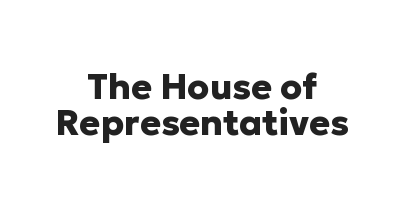
The image shows 35 px heavy sans-serif type, upright; set centered, tight line spacing (1.03x), normal letter spacing, not underlined; low stroke contrast and a medium x-height.
